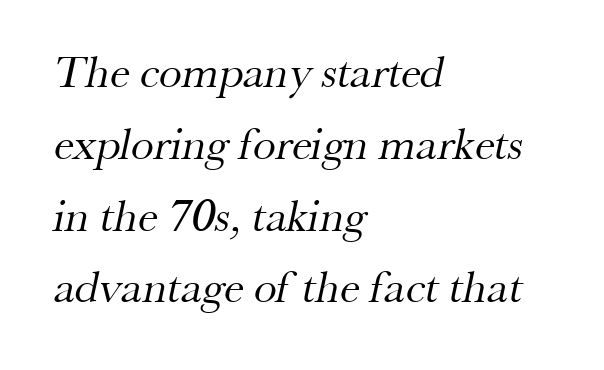
Q: Is the text bold? A: No.
Q: Is the typeface a serif or a sans-serif typeface? A: Serif.
Q: Is the text underlined? A: No.
Q: How is the paragraph aligned? A: Left-aligned.
Q: Is the spacing between letters normal or unusually wide? A: Normal.
Q: Is the spacing between lines tight, normal or loose? A: Normal.
Q: Width (condensed, normal, or wide)? A: Normal.
Q: Stroke contrast? A: Medium.
Q: x-height? A: Small.
Q: Monospaced? A: No.
